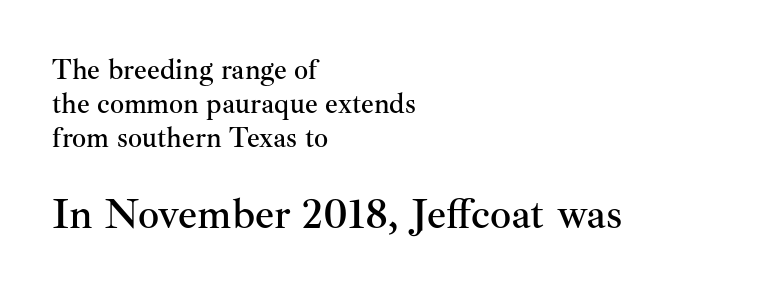
The image shows 42 px serif type, upright; set left-aligned, line spacing 1.22x, normal letter spacing, not underlined; the second (bottom) block is 1.5x larger; medium stroke contrast and a small x-height.
